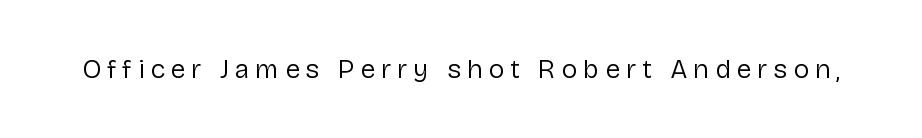
The image shows 27 px text type, upright; set unusually wide letter spacing (+0.21 em), not underlined.
